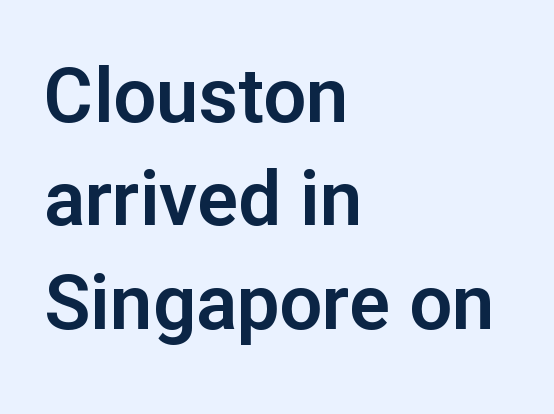
Lines of text with bare space underneath. These lines are rendered in a variable-pitch font. Look at the bottom of the vertical strokes: they stop flat, with no serifs. The font's upright variant was chosen for this text. You could call the tracking neutral — neither tight nor loose.
